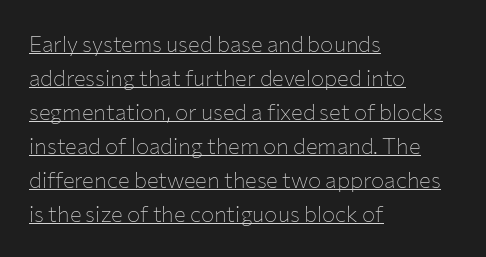
Q: Is the text bold? A: No.
Q: Is the text italic (slanted)? A: No, it is upright.
Q: Is the text underlined? A: Yes.
Q: How is the paragraph aligned? A: Left-aligned.
Q: Is the spacing between letters normal or unusually wide? A: Normal.
Q: Is the spacing between lines tight, normal or loose? A: Normal.
